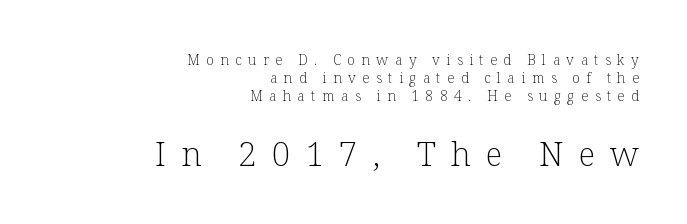
Q: Is the text bold? A: No.
Q: Is the text italic (slanted)? A: No, it is upright.
Q: Is the typeface a serif or a sans-serif typeface? A: Serif.
Q: Is the text underlined? A: No.
Q: How is the paragraph aligned? A: Right-aligned.
Q: Is the spacing between letters normal or unusually wide? A: Unusually wide.
Q: Is the spacing between lines tight, normal or loose? A: Normal.
Q: Which block of text is set in a larger size, the first (top) or the second (bottom)? A: The second (bottom) one.
Q: Width (condensed, normal, or wide)? A: Normal.
Q: Stroke contrast? A: Low.
Q: x-height? A: Medium.
Q: Monospaced? A: No.
